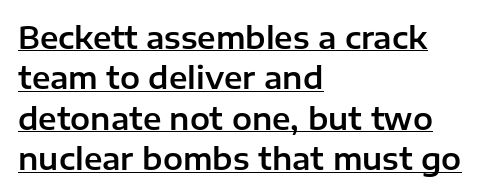
The letters stand upright; this is a roman face. No feet cap the strokes, marking this as sans-serif type. What decoration does the sample have? An underline. Spacing between characters is what you'd get straight out of the box. The line-height multiplier appears to be the usual default.
